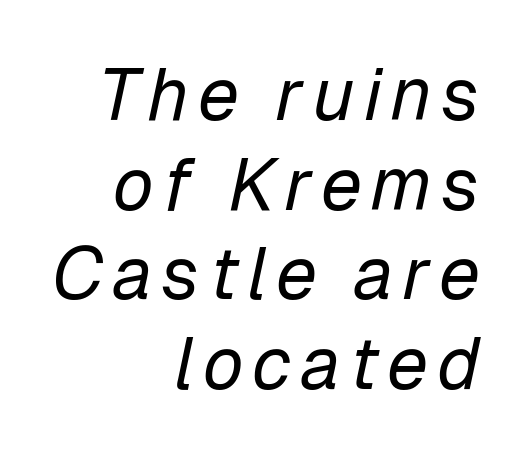
{"italic": "yes", "lean": "right", "slant_degrees": 12, "bold": "no", "weight": "regular", "width": "normal", "stroke_contrast": "low", "x_height": "medium", "monospaced": "no", "underline": "no", "align": "right", "line_spacing_ratio": 1.21, "glyph_px": 74}
